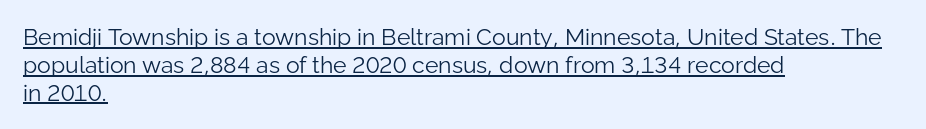
This sample uses an upright cut, with every glyph sitting square on the baseline. The type is set solid horizontally, with unmodified tracking. Nothing heavy about these letters — not bold at all. Like a heading marked for emphasis, these lines bear an underscore. One-word summary of the alignment: left.
